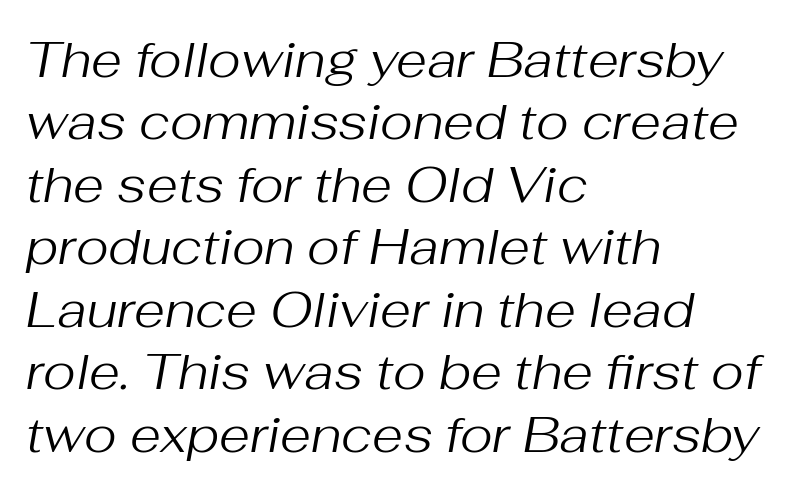
Spacing verdict: proportional, widths tailored to each character. The passage shown is not underscored anywhere. Caption: standard tracking, unaltered. Students, observe: this is what conventionally led text looks like. Is this a heavy cut? Hardly; it is regular or lighter. The paragraph has a hard left edge and a soft right edge.
